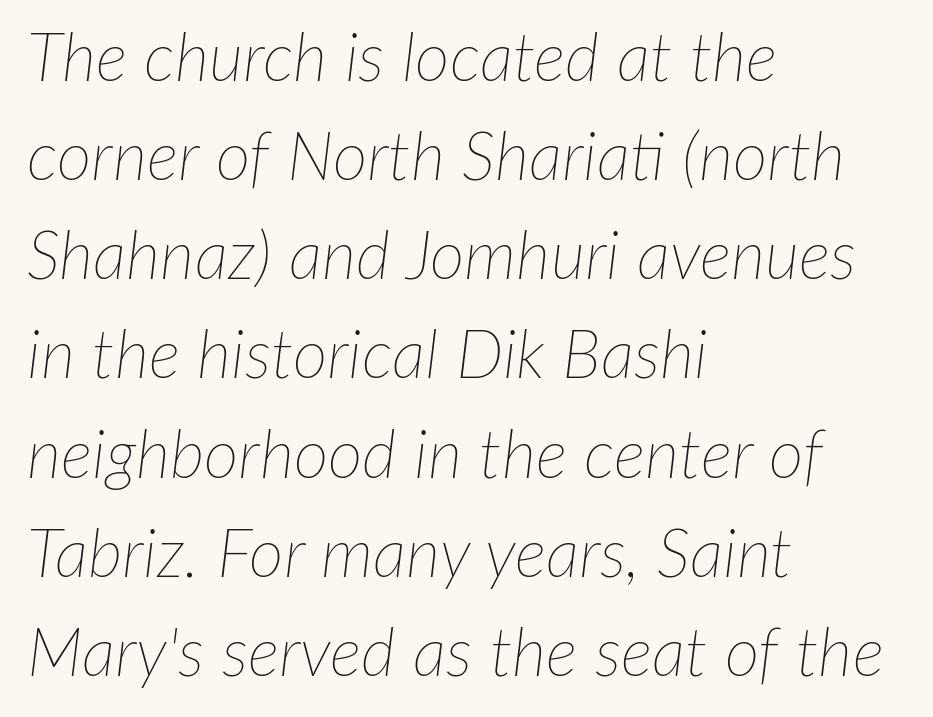
The area under the type is left untouched. The rows are spaced the way most documents space them. Horizontal alignment here is leftward, the default for most running prose. The axis of the letterforms is tilted away from vertical.
